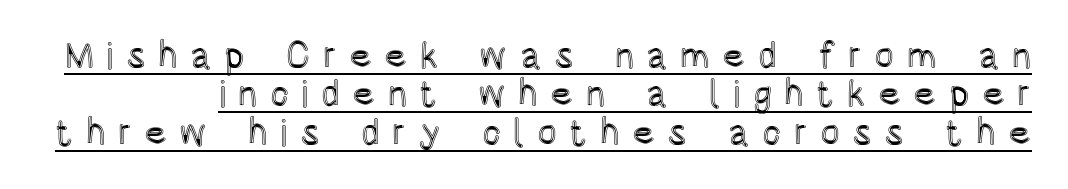
Q: Is the text italic (slanted)? A: No, it is upright.
Q: Is the text underlined? A: Yes.
Q: Is the spacing between letters normal or unusually wide? A: Unusually wide.
Q: Is the spacing between lines tight, normal or loose? A: Tight.
Q: Width (condensed, normal, or wide)? A: Condensed.
Q: x-height? A: Large.
Q: Monospaced? A: No.
